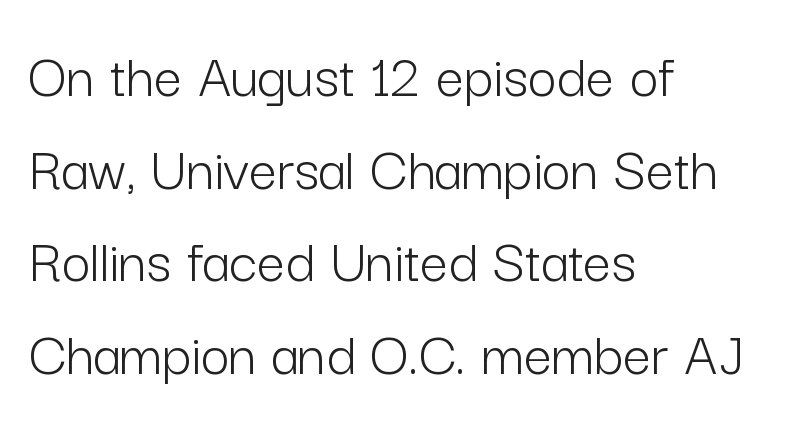
Q: Is the text bold? A: No.
Q: Is the text italic (slanted)? A: No, it is upright.
Q: Is the typeface a serif or a sans-serif typeface? A: Sans-serif.
Q: Is the text underlined? A: No.
Q: How is the paragraph aligned? A: Left-aligned.
Q: Is the spacing between letters normal or unusually wide? A: Normal.
Q: Is the spacing between lines tight, normal or loose? A: Normal.
Q: Width (condensed, normal, or wide)? A: Normal.
Q: Stroke contrast? A: Low.
Q: x-height? A: Medium.
Q: Monospaced? A: No.
